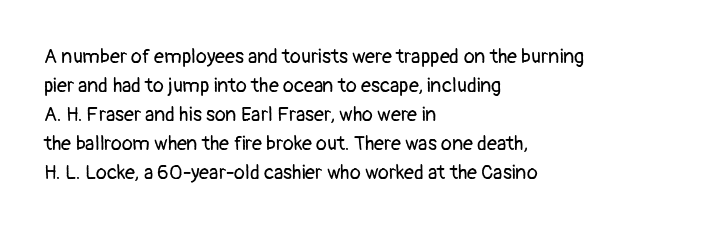
The image shows 20 px text type, upright; set left-aligned, normal line spacing (1.45x), normal letter spacing, not underlined.
